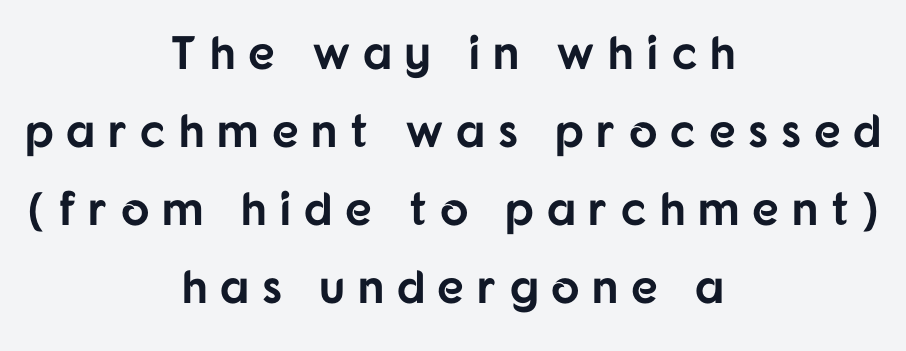
Q: Is the text bold? A: Yes.
Q: Is the text italic (slanted)? A: No, it is upright.
Q: Is the typeface a serif or a sans-serif typeface? A: Sans-serif.
Q: Is the text underlined? A: No.
Q: How is the paragraph aligned? A: Centered.
Q: Is the spacing between letters normal or unusually wide? A: Unusually wide.
Q: Is the spacing between lines tight, normal or loose? A: Normal.
Q: Width (condensed, normal, or wide)? A: Normal.
Q: Stroke contrast? A: Low.
Q: x-height? A: Medium.
Q: Monospaced? A: No.
